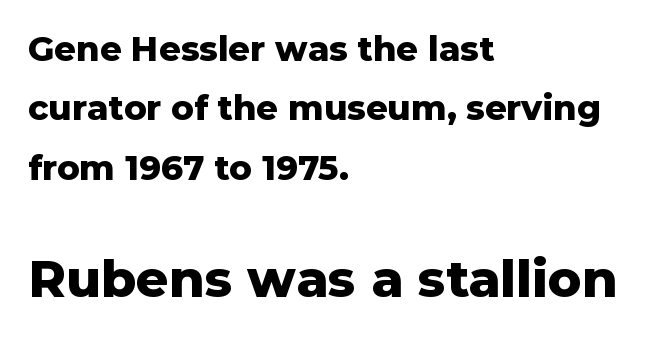
{"serif": "no", "italic": "no", "bold": "yes", "weight": "heavy", "width": "normal", "stroke_contrast": "low", "x_height": "medium", "monospaced": "no", "underline": "no", "align": "left", "line_spacing_ratio": 1.75, "letter_spacing": "normal", "letter_spacing_em": 0.0, "larger_block": "second", "size_ratio": 1.5, "glyph_px": 51}
